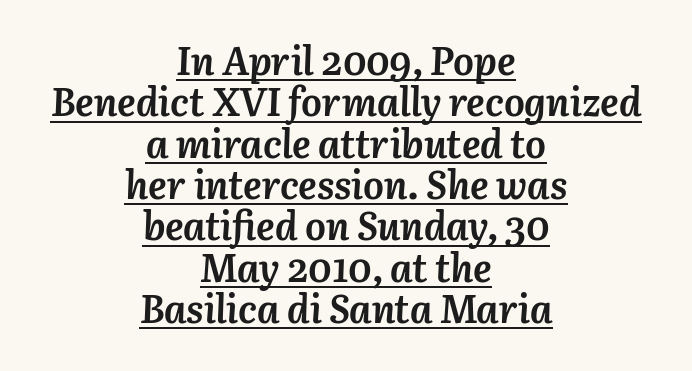
Q: Is the text bold? A: Yes.
Q: Is the text italic (slanted)? A: Yes, it leans right by about 3 degrees.
Q: Is the text underlined? A: Yes.
Q: How is the paragraph aligned? A: Centered.
Q: Is the spacing between letters normal or unusually wide? A: Normal.
Q: Is the spacing between lines tight, normal or loose? A: Tight.
Q: Width (condensed, normal, or wide)? A: Normal.
Q: Stroke contrast? A: Medium.
Q: x-height? A: Medium.
Q: Monospaced? A: No.
